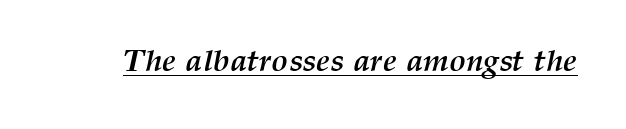
I'd describe the lettering as bold — thick and assertive. This sample uses plain, unmodified letter spacing. Honestly, the underline is the first thing you notice here. Characters are canted at an angle relative to the baseline's perpendicular. Think of a printed novel: that variable character pitch is what you see here.
